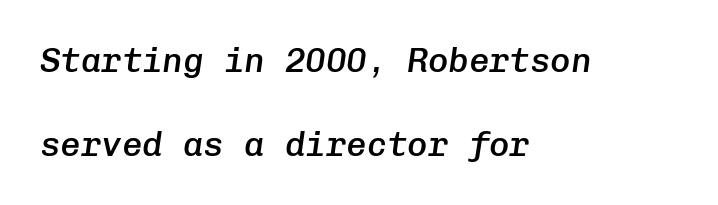
{"italic": "yes", "lean": "right", "slant_degrees": 8, "bold": "semi", "weight": "semibold", "width": "normal", "stroke_contrast": "low", "x_height": "medium", "monospaced": "yes", "underline": "no", "align": "left", "line_spacing": "loose", "line_spacing_ratio": 2.47, "letter_spacing": "normal", "letter_spacing_em": 0.0, "glyph_px": 34}
